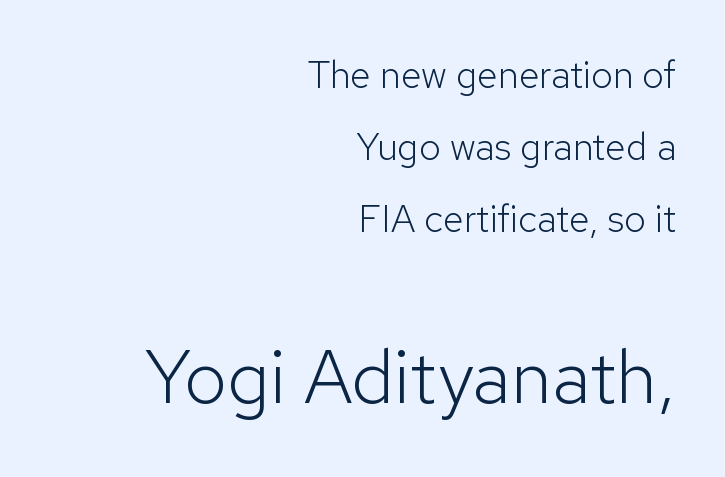
The gap between lines stays unmarked. Type style note: lacks serifs. The gaps between neighbouring characters are ordinary and unremarkable. Typeset ragged left — the right edge is the straight one. Ordinary non-slanted type is in use.
